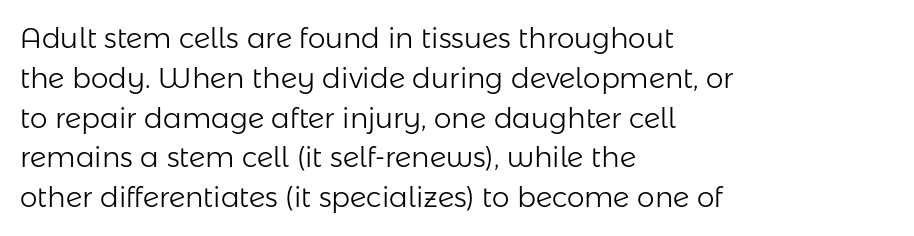
Q: Is the text bold? A: No.
Q: Is the text italic (slanted)? A: No, it is upright.
Q: Is the typeface a serif or a sans-serif typeface? A: Sans-serif.
Q: Is the text underlined? A: No.
Q: How is the paragraph aligned? A: Left-aligned.
Q: Is the spacing between letters normal or unusually wide? A: Normal.
Q: Is the spacing between lines tight, normal or loose? A: Normal.
Q: Width (condensed, normal, or wide)? A: Normal.
Q: Stroke contrast? A: Low.
Q: x-height? A: Medium.
Q: Monospaced? A: No.
